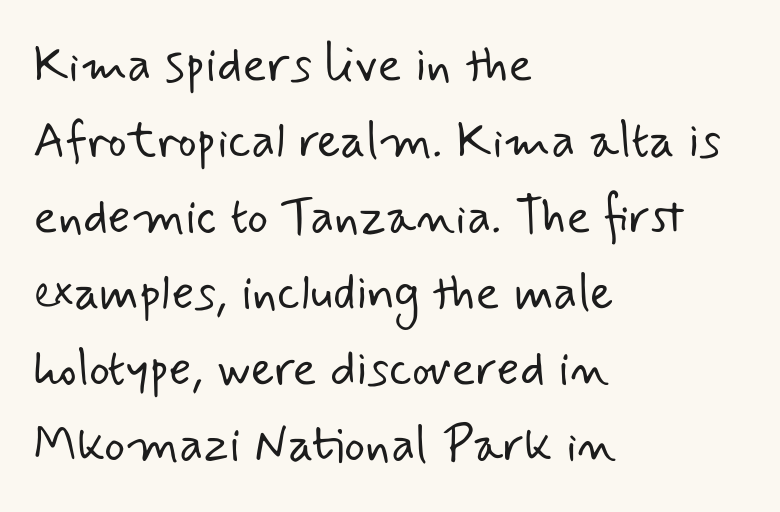
{"serif": "no", "bold": "no", "weight": "light", "width": "normal", "stroke_contrast": "low", "x_height": "small", "monospaced": "no", "underline": "no", "align": "left", "line_spacing": "normal", "line_spacing_ratio": 1.52, "letter_spacing": "normal", "letter_spacing_em": 0.0, "glyph_px": 50}
